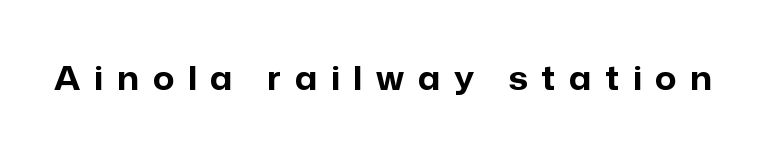
The image shows 33 px bold sans-serif type, upright; set unusually wide letter spacing (+0.42 em), not underlined; low stroke contrast and a medium x-height.
